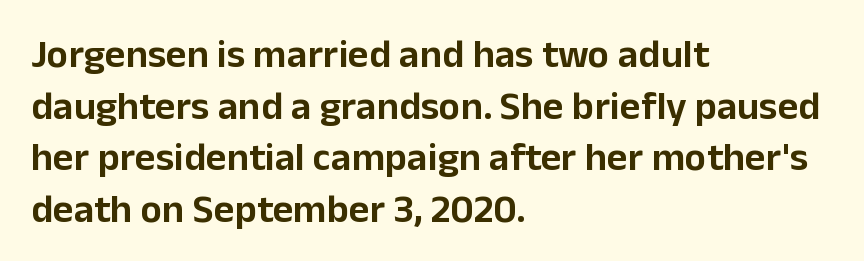
Q: Is the text italic (slanted)? A: No, it is upright.
Q: Is the typeface a serif or a sans-serif typeface? A: Sans-serif.
Q: Is the text underlined? A: No.
Q: How is the paragraph aligned? A: Left-aligned.
Q: Is the spacing between letters normal or unusually wide? A: Normal.
Q: Is the spacing between lines tight, normal or loose? A: Normal.
Q: Width (condensed, normal, or wide)? A: Normal.
Q: Stroke contrast? A: Low.
Q: x-height? A: Medium.
Q: Monospaced? A: No.
